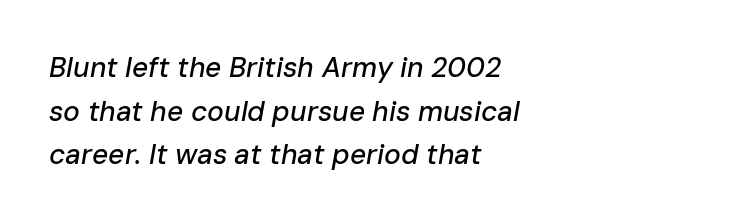
Q: Is the text italic (slanted)? A: Yes, it leans right by about 10 degrees.
Q: Is the text underlined? A: No.
Q: How is the paragraph aligned? A: Left-aligned.
Q: Is the spacing between letters normal or unusually wide? A: Normal.
Q: Is the spacing between lines tight, normal or loose? A: Normal.
Q: Width (condensed, normal, or wide)? A: Normal.
Q: Stroke contrast? A: Low.
Q: x-height? A: Medium.
Q: Monospaced? A: No.
